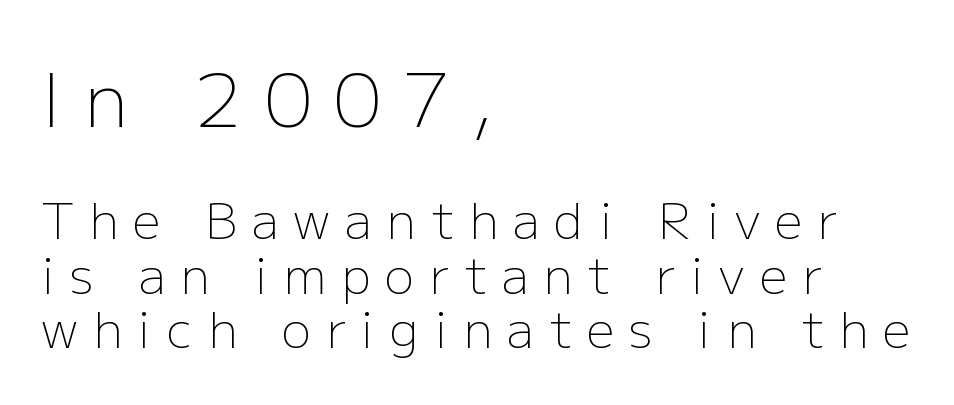
Characters remain perfectly vertical along every line. The strip under each line holds only bare page. Nothing heavy about these letters — not bold at all. The rendering shrinks the type as you move from the upper chunk to the lower. The lines in this sample share a left origin and differ only in where they stop.
